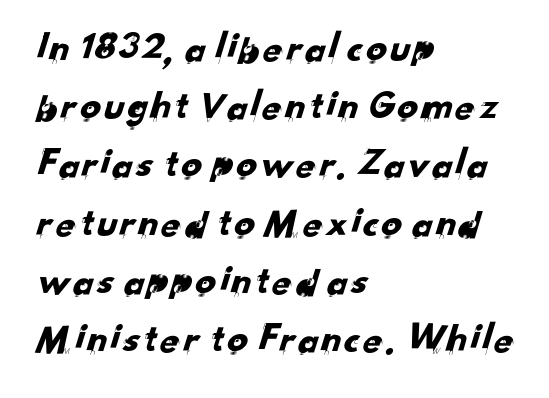
Q: Is the typeface a serif or a sans-serif typeface? A: Sans-serif.
Q: Is the text underlined? A: No.
Q: How is the paragraph aligned? A: Left-aligned.
Q: Is the spacing between letters normal or unusually wide? A: Normal.
Q: Is the spacing between lines tight, normal or loose? A: Normal.
Q: Width (condensed, normal, or wide)? A: Normal.
Q: Stroke contrast? A: Low.
Q: x-height? A: Small.
Q: Monospaced? A: No.
